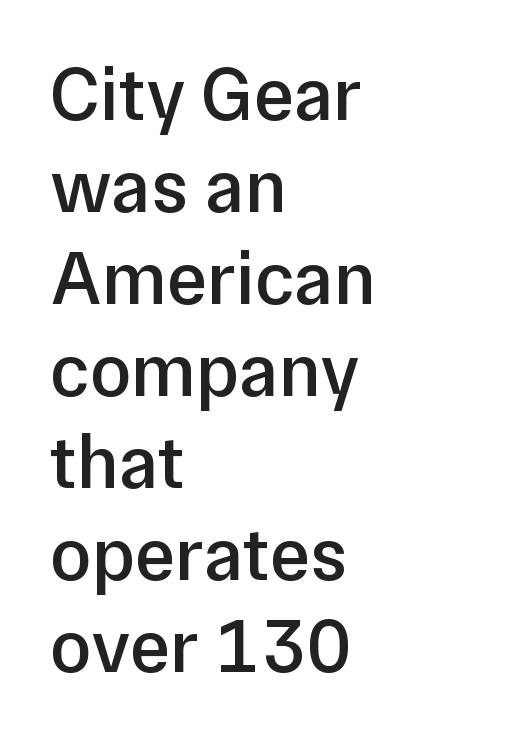
{"serif": "no", "italic": "no", "bold": "semi", "weight": "semibold", "width": "normal", "stroke_contrast": "low", "x_height": "medium", "monospaced": "no", "underline": "no", "align": "left", "line_spacing_ratio": 1.21, "letter_spacing": "normal", "letter_spacing_em": 0.0, "glyph_px": 76}
